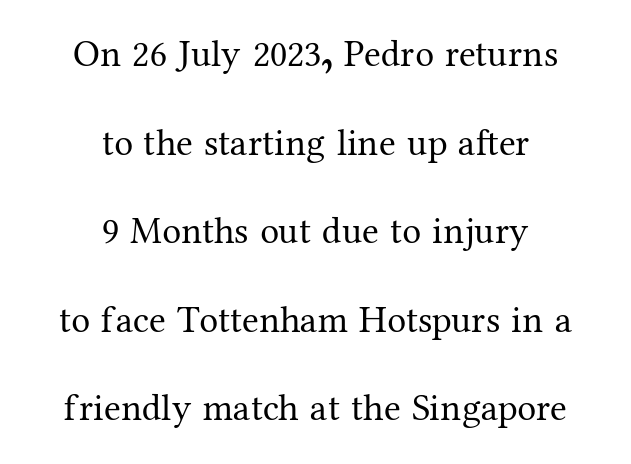
Q: Is the text bold? A: No.
Q: Is the text italic (slanted)? A: No, it is upright.
Q: Is the typeface a serif or a sans-serif typeface? A: Serif.
Q: Is the text underlined? A: No.
Q: How is the paragraph aligned? A: Centered.
Q: Is the spacing between letters normal or unusually wide? A: Normal.
Q: Is the spacing between lines tight, normal or loose? A: Loose.
Q: Width (condensed, normal, or wide)? A: Normal.
Q: Stroke contrast? A: Medium.
Q: x-height? A: Medium.
Q: Monospaced? A: No.
